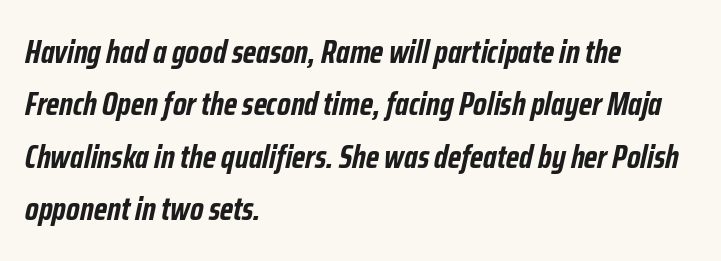
The image shows 33 px semibold, condensed type, italic (leaning right); set left-aligned, normal line spacing (1.59x), normal letter spacing, not underlined; low stroke contrast and a medium x-height.
